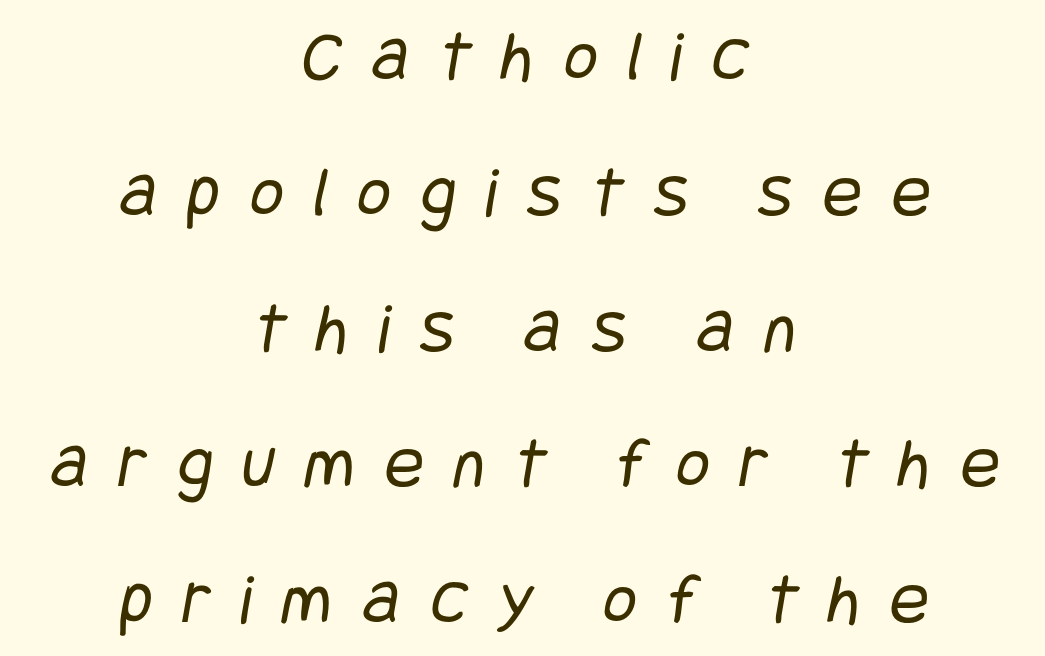
{"serif": "no", "bold": "no", "weight": "regular", "width": "condensed", "stroke_contrast": "low", "x_height": "large", "underline": "no", "align": "center", "line_spacing_ratio": 1.86, "letter_spacing": "wide", "letter_spacing_em": 0.41, "glyph_px": 73}
